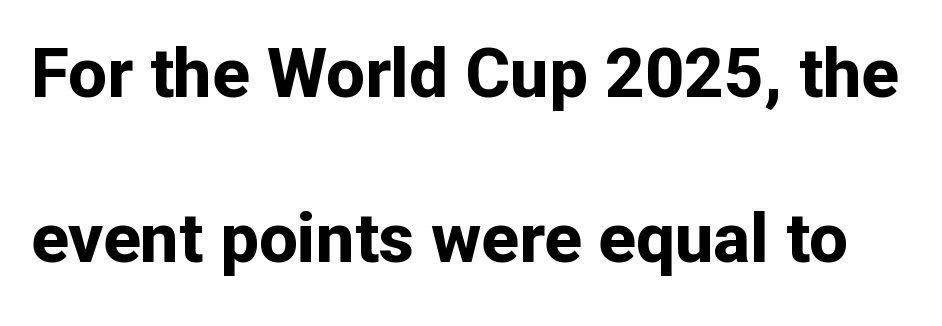
The image shows 69 px bold sans-serif type, upright; set loose line spacing (2.39x), normal letter spacing, not underlined; low stroke contrast and a medium x-height.
